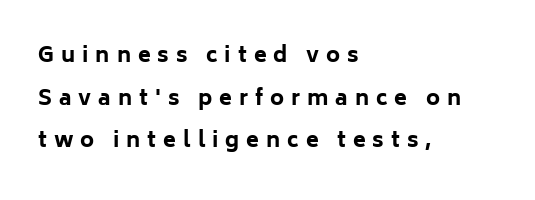
{"italic": "no", "bold": "yes", "underline": "no", "align": "left", "line_spacing": "loose", "line_spacing_ratio": 2.03, "letter_spacing": "wide", "letter_spacing_em": 0.33, "glyph_px": 21}
